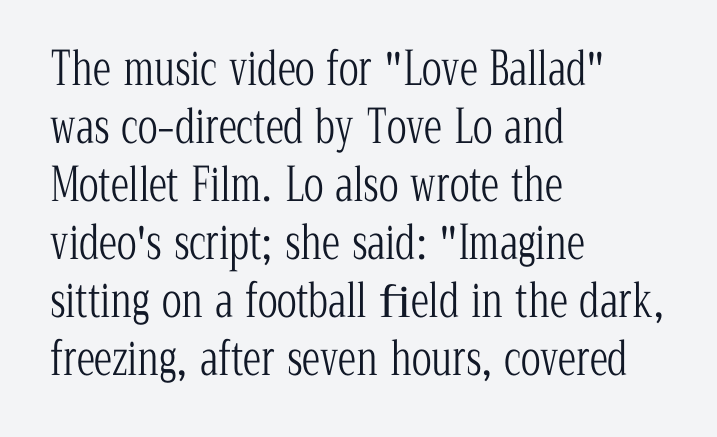
The image shows 46 px light, condensed serif type, upright; set left-aligned, normal line spacing (1.26x), normal letter spacing, not underlined; low stroke contrast and a medium x-height.
